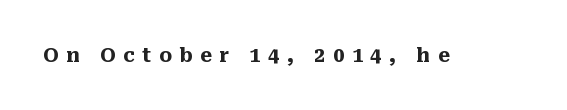
{"italic": "no", "bold": "yes", "underline": "no", "letter_spacing": "wide", "letter_spacing_em": 0.38, "glyph_px": 20}
